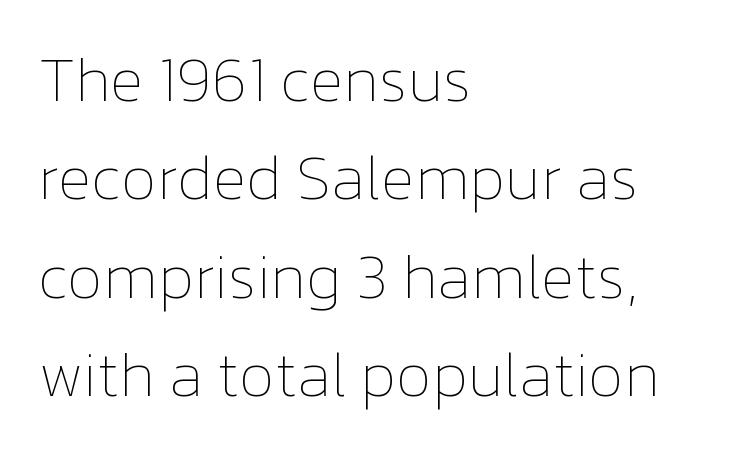
The image shows 63 px thin type, upright; set left-aligned, normal line spacing (1.56x), normal letter spacing, not underlined; low stroke contrast and a medium x-height.
